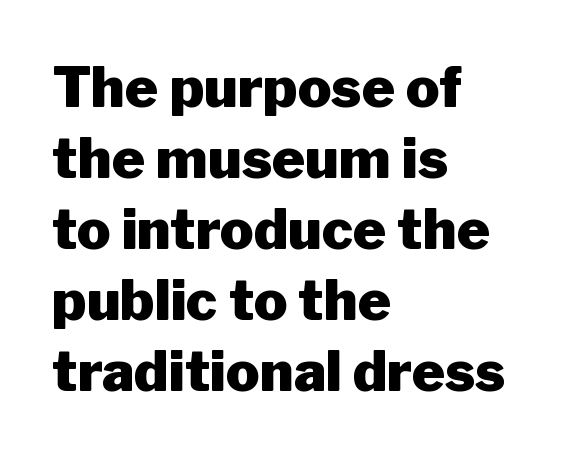
These lines stack with their left ends in a neat column. Unmarked baselines from the first word to the last. This sample uses a sans-serif face. These words are printed bold, with thick strokes throughout. Nothing unusual about the tracking: characters are spaced as the font intends.
